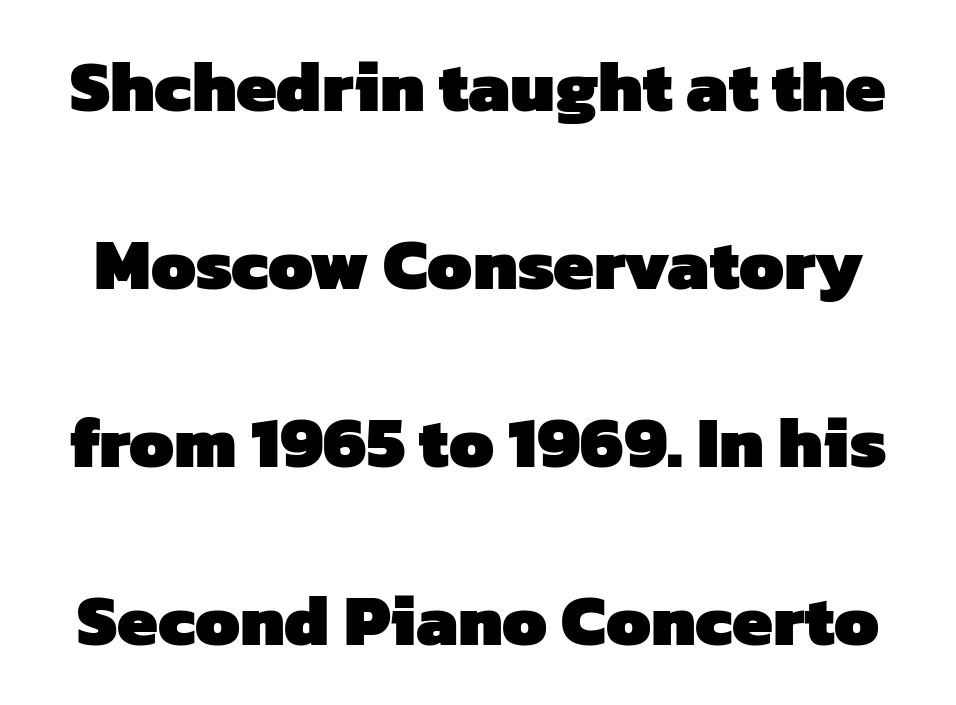
The image shows 72 px heavy sans-serif type; set loose line spacing (2.47x), normal letter spacing, not underlined; low stroke contrast and a medium x-height.
